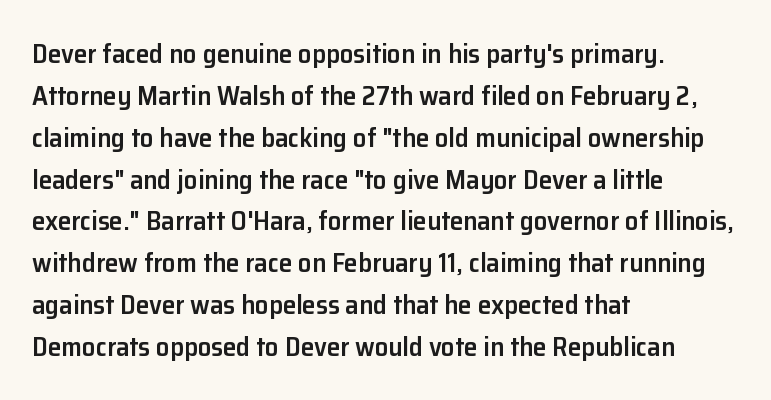
The image shows 27 px text type, upright; set left-aligned, normal line spacing (1.55x), normal letter spacing, not underlined.
